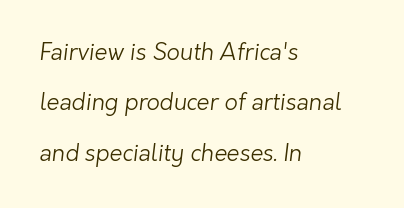
{"bold": "no", "underline": "no", "align": "left", "line_spacing": "loose", "line_spacing_ratio": 2.19, "letter_spacing": "normal", "letter_spacing_em": 0.0, "glyph_px": 23}
